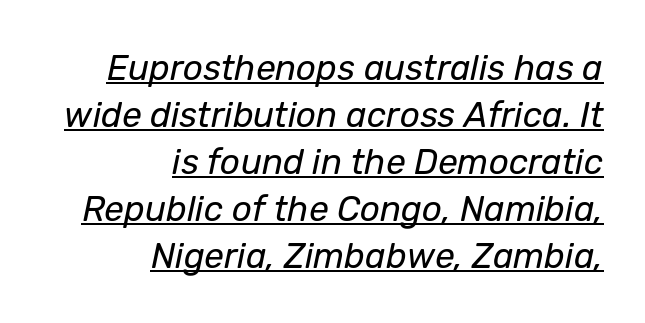
{"italic": "yes", "lean": "right", "slant_degrees": 12, "bold": "no", "weight": "regular", "width": "normal", "stroke_contrast": "low", "x_height": "medium", "monospaced": "no", "underline": "yes", "align": "right", "line_spacing": "normal", "line_spacing_ratio": 1.34, "letter_spacing": "normal", "letter_spacing_em": 0.0, "glyph_px": 35}
